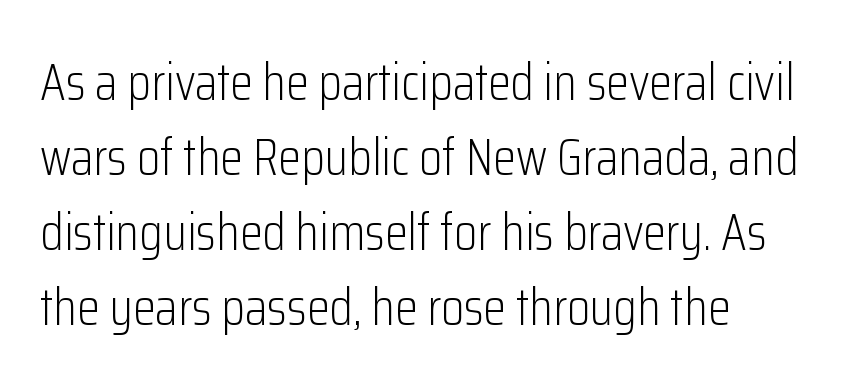
Q: Is the text bold? A: No.
Q: Is the text italic (slanted)? A: No, it is upright.
Q: Is the typeface a serif or a sans-serif typeface? A: Sans-serif.
Q: Is the text underlined? A: No.
Q: How is the paragraph aligned? A: Left-aligned.
Q: Is the spacing between letters normal or unusually wide? A: Normal.
Q: Is the spacing between lines tight, normal or loose? A: Normal.
Q: Width (condensed, normal, or wide)? A: Condensed.
Q: Stroke contrast? A: Low.
Q: x-height? A: Medium.
Q: Monospaced? A: No.
